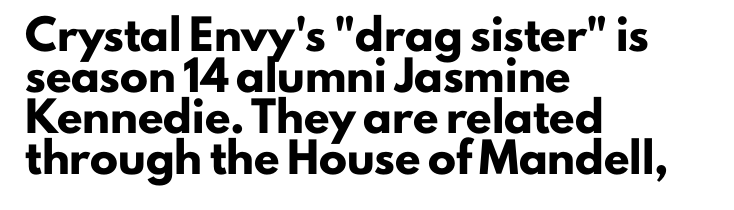
The image shows 28 px heavy sans-serif type, upright; set left-aligned, normal line spacing (1.47x), normal letter spacing, not underlined; low stroke contrast and a small x-height.
